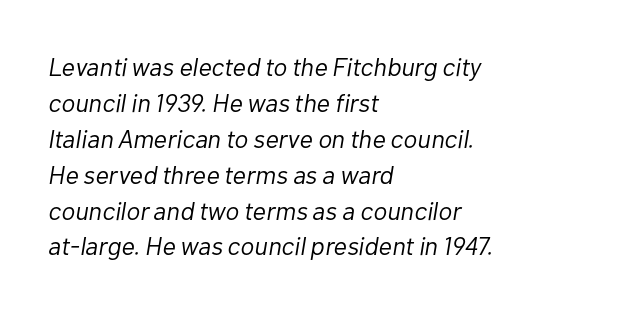
{"italic": "yes", "lean": "right", "slant_degrees": 10, "bold": "no", "underline": "no", "align": "left", "line_spacing": "normal", "line_spacing_ratio": 1.38, "letter_spacing": "normal", "letter_spacing_em": 0.0, "glyph_px": 26}
